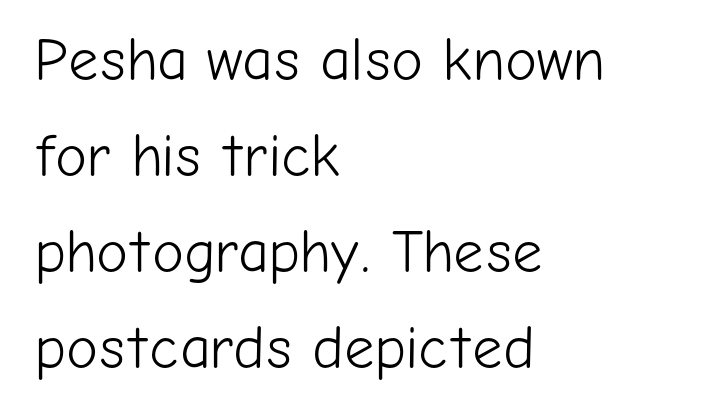
The image shows 60 px light sans-serif type, upright; set left-aligned, normal line spacing (1.6x), normal letter spacing, not underlined; low stroke contrast and a medium x-height.
